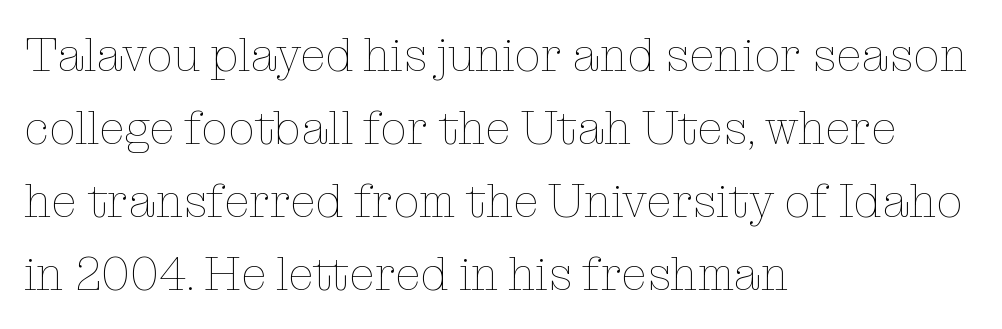
The image shows 47 px thin type, upright; set left-aligned, normal line spacing (1.55x), normal letter spacing, not underlined; low stroke contrast and a medium x-height.
